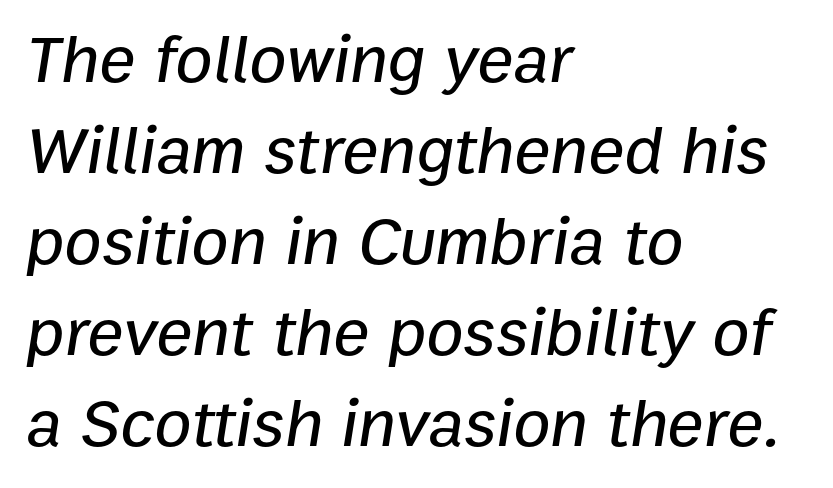
Q: Is the text italic (slanted)? A: Yes, it leans right by about 9 degrees.
Q: Is the text underlined? A: No.
Q: How is the paragraph aligned? A: Left-aligned.
Q: Is the spacing between letters normal or unusually wide? A: Normal.
Q: Is the spacing between lines tight, normal or loose? A: Normal.
Q: Width (condensed, normal, or wide)? A: Normal.
Q: Stroke contrast? A: Low.
Q: x-height? A: Medium.
Q: Monospaced? A: No.
